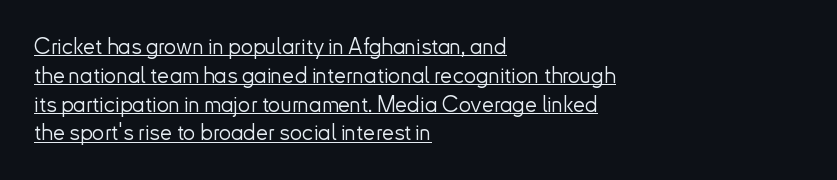
The image shows 22 px text type, upright; set left-aligned, normal line spacing (1.31x), normal letter spacing, underlined.
